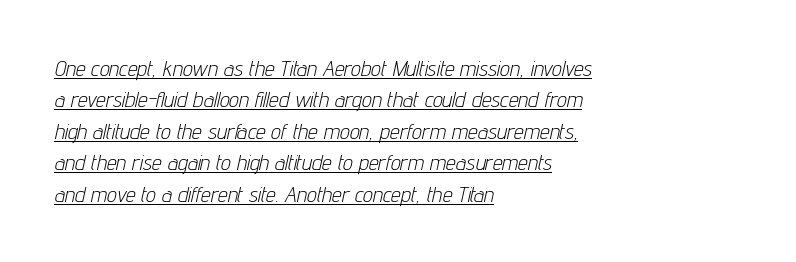
Q: Is the text bold? A: No.
Q: Is the text italic (slanted)? A: Yes, it leans right by about 12 degrees.
Q: Is the text underlined? A: Yes.
Q: How is the paragraph aligned? A: Left-aligned.
Q: Is the spacing between letters normal or unusually wide? A: Normal.
Q: Is the spacing between lines tight, normal or loose? A: Normal.
